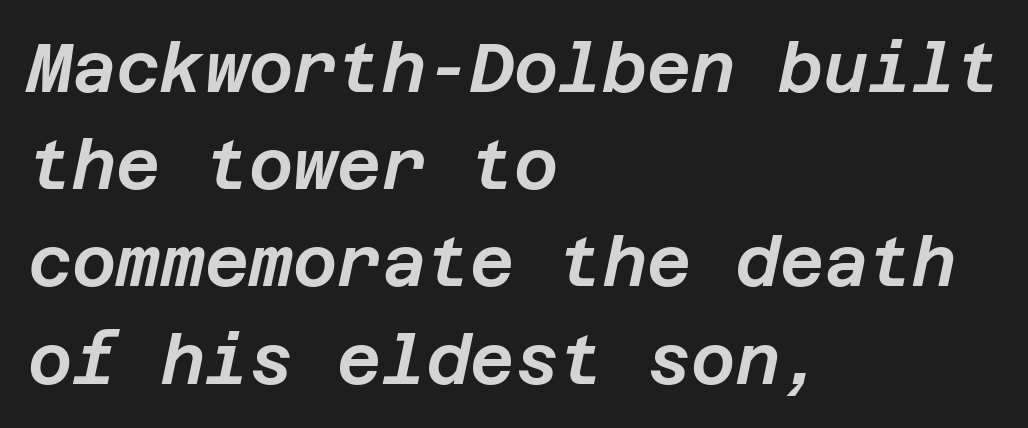
{"italic": "yes", "lean": "right", "slant_degrees": 12, "width": "normal", "stroke_contrast": "low", "x_height": "large", "underline": "no", "align": "left", "line_spacing": "normal", "line_spacing_ratio": 1.43, "letter_spacing": "normal", "letter_spacing_em": 0.0, "glyph_px": 68}
